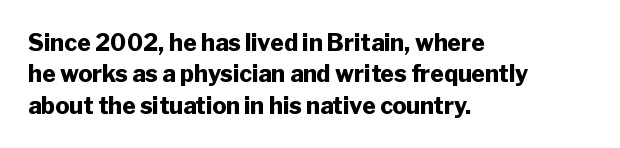
If you drew a line through each stem, it would be perfectly vertical. The face used here has the dense, thick strokes of a bold. All the whitespace from short lines collects on the right. Observe the ordinary spacing: letters are neighbours, not strangers. Rule under the text: the space is simply empty.
